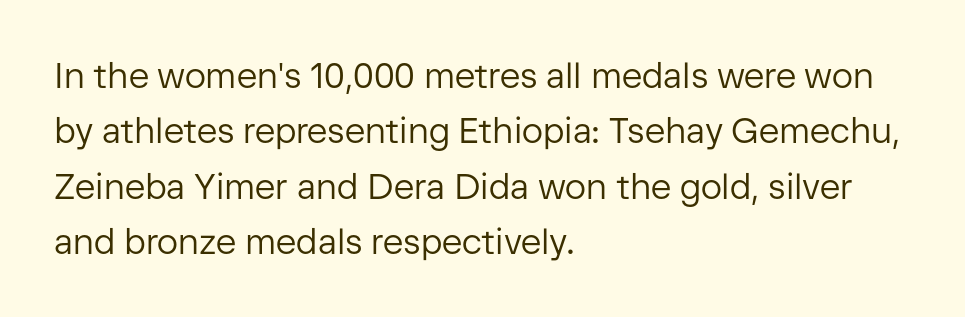
{"serif": "no", "italic": "no", "bold": "no", "weight": "regular", "width": "normal", "stroke_contrast": "low", "x_height": "medium", "monospaced": "no", "underline": "no", "align": "left", "line_spacing": "normal", "line_spacing_ratio": 1.58, "letter_spacing": "normal", "letter_spacing_em": 0.0, "glyph_px": 35}
